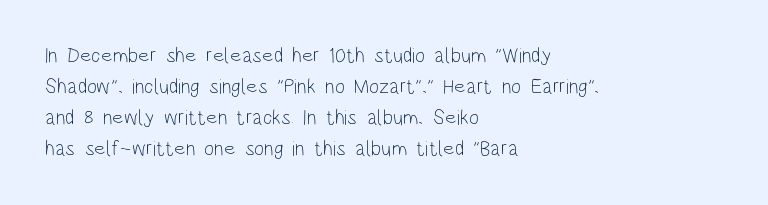
The image shows 21 px text type, upright; set left-aligned, normal line spacing (1.47x), normal letter spacing, not underlined.
